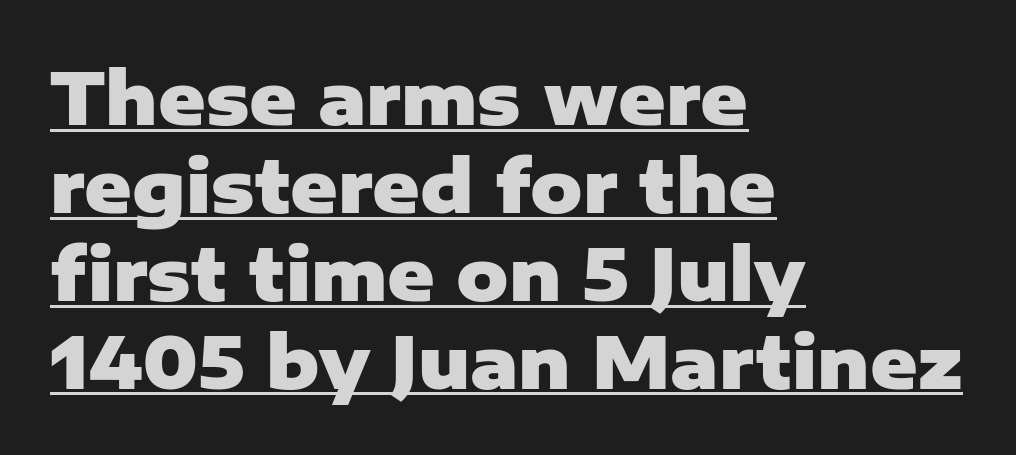
The image shows 72 px heavy sans-serif type, upright; set left-aligned, line spacing 1.22x, normal letter spacing, underlined; low stroke contrast and a medium x-height.
